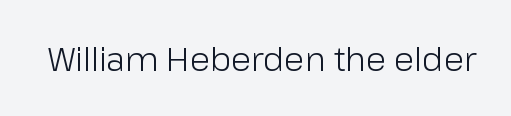
Q: Is the text bold? A: No.
Q: Is the text italic (slanted)? A: No, it is upright.
Q: Is the typeface a serif or a sans-serif typeface? A: Sans-serif.
Q: Is the text underlined? A: No.
Q: Is the spacing between letters normal or unusually wide? A: Normal.
Q: Width (condensed, normal, or wide)? A: Normal.
Q: Stroke contrast? A: Low.
Q: x-height? A: Medium.
Q: Monospaced? A: No.
